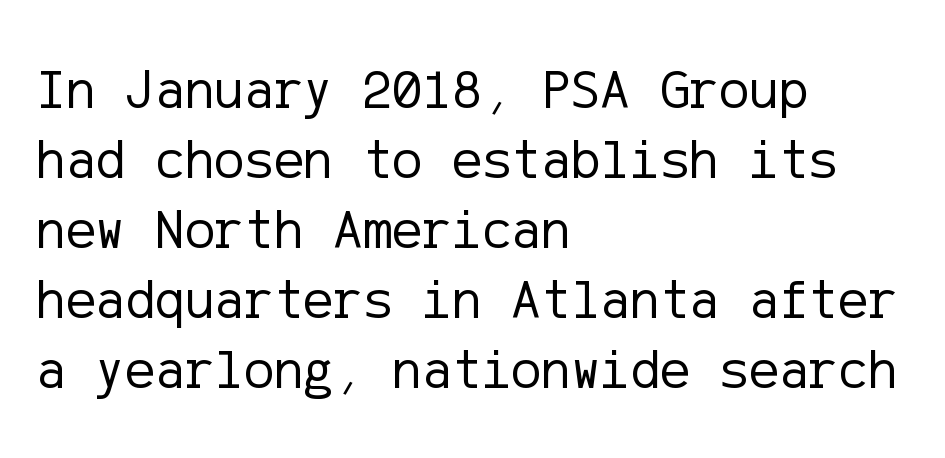
Any mark beneath the type? The region is blank. Glyph-to-glyph distance matches everyday printed text. This block has exactly the height ordinary leading produces. Bold? No — there's no thickening of the strokes. Upright lettering throughout.
